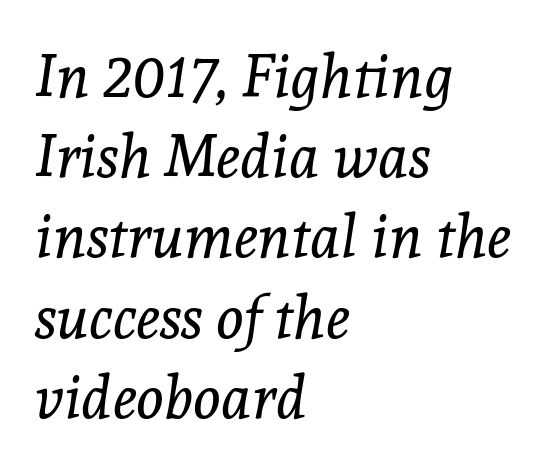
The image shows 59 px regular-weight serif type, italic (leaning right); set left-aligned, normal line spacing (1.36x), normal letter spacing, not underlined; a medium x-height.
